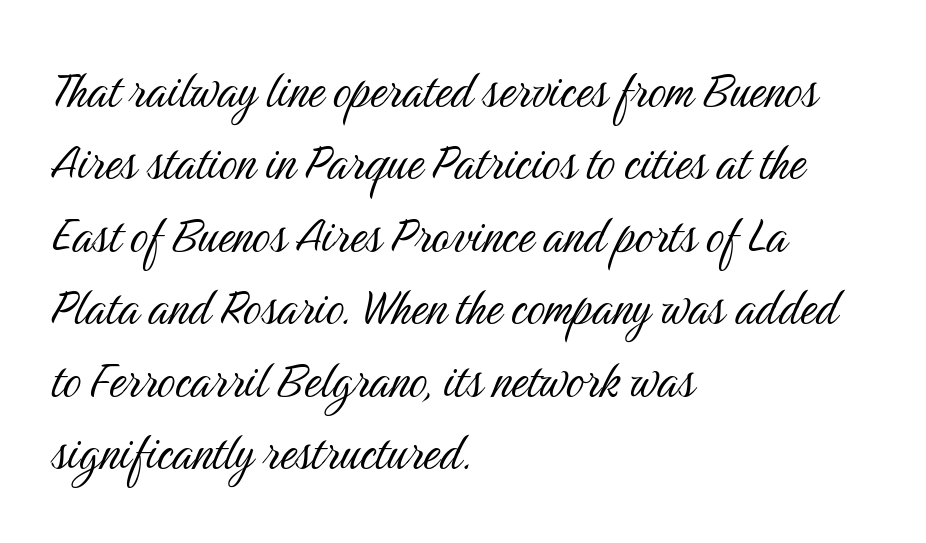
{"serif": "no", "bold": "no", "weight": "light", "width": "condensed", "stroke_contrast": "medium", "x_height": "medium", "monospaced": "no", "underline": "no", "align": "left", "line_spacing": "normal", "line_spacing_ratio": 1.27, "letter_spacing": "normal", "letter_spacing_em": 0.0, "glyph_px": 57}
